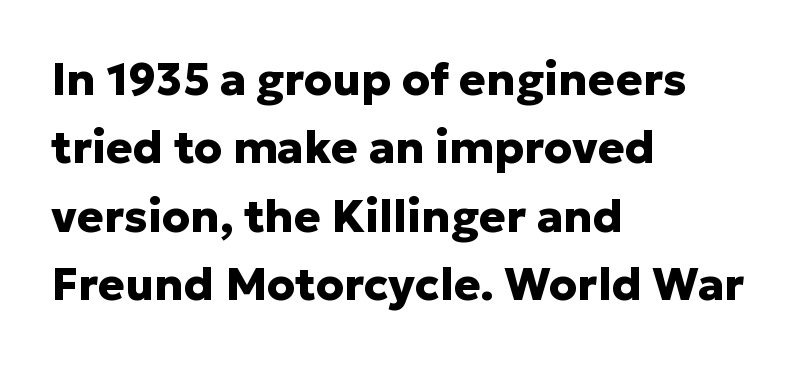
{"serif": "no", "italic": "no", "bold": "yes", "weight": "heavy", "width": "normal", "stroke_contrast": "low", "x_height": "medium", "monospaced": "no", "underline": "no", "align": "left", "line_spacing": "normal", "line_spacing_ratio": 1.52, "letter_spacing": "normal", "letter_spacing_em": 0.0, "glyph_px": 45}
